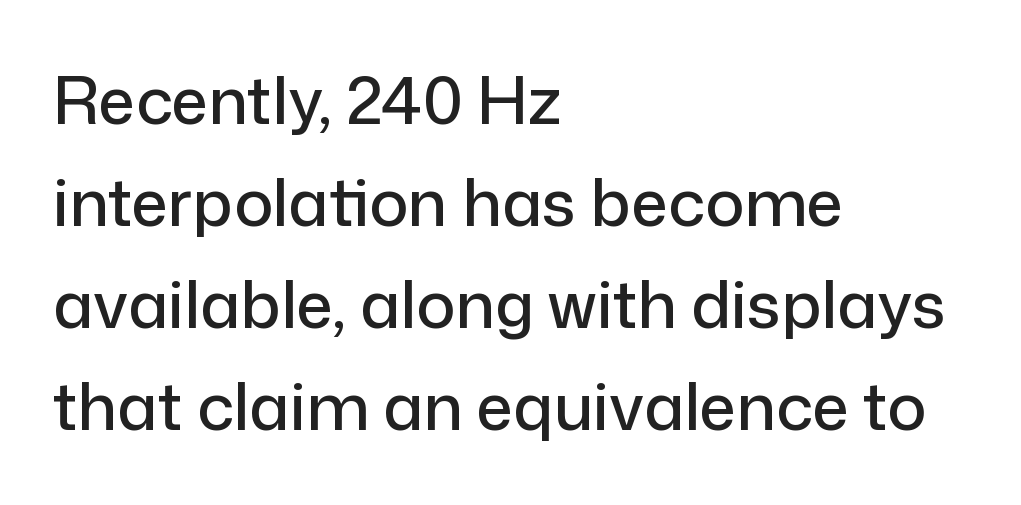
{"serif": "no", "italic": "no", "width": "normal", "stroke_contrast": "low", "x_height": "medium", "monospaced": "no", "underline": "no", "align": "left", "line_spacing": "normal", "line_spacing_ratio": 1.57, "letter_spacing": "normal", "letter_spacing_em": 0.0, "glyph_px": 65}
